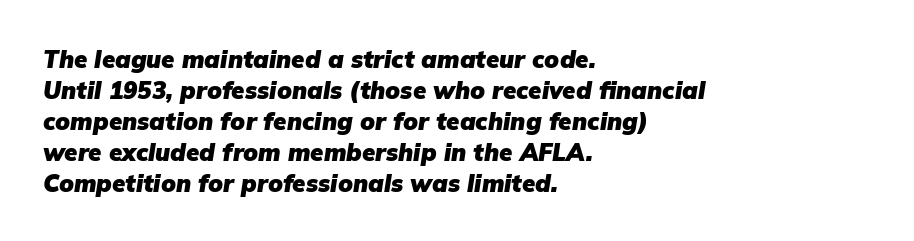
The space directly below the letters is spotless. The sample has been set heavy, in full bold. Italic? Definitely — the glyphs are oblique. Tracking here is standard; glyphs follow each other at the usual distance. Regarding leading, the lines here are spaced in the standard way. Leftover space on each line is placed entirely after the last word.
